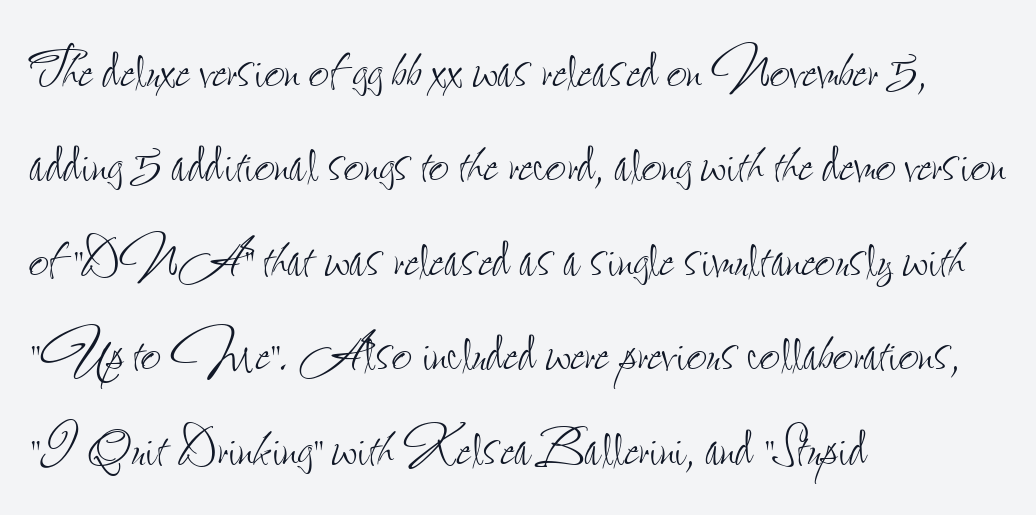
Q: Is the text bold? A: No.
Q: Is the text italic (slanted)? A: Yes.
Q: Is the text underlined? A: No.
Q: How is the paragraph aligned? A: Left-aligned.
Q: Is the spacing between letters normal or unusually wide? A: Normal.
Q: Is the spacing between lines tight, normal or loose? A: Normal.
Q: Width (condensed, normal, or wide)? A: Condensed.
Q: Stroke contrast? A: Low.
Q: x-height? A: Small.
Q: Monospaced? A: No.
